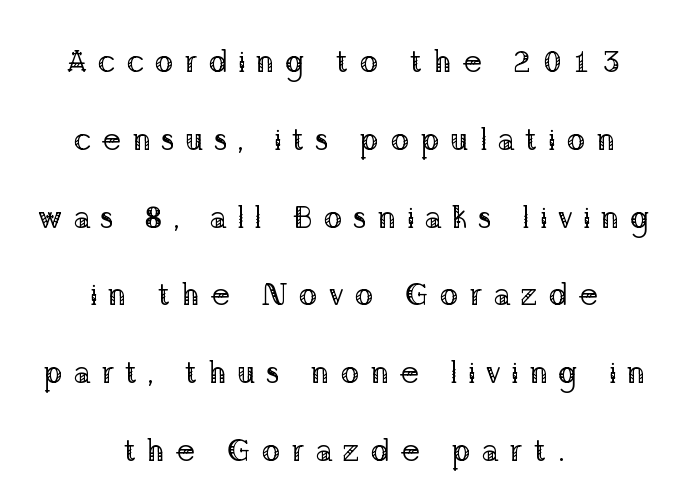
Short and long lines alike share a common midpoint. Stroke terminals: seriffed. Substantial extra tracking has been applied to these lines. These lines stand farther apart than default settings would place them. Do the characters align in a grid? No, the font is proportional.
